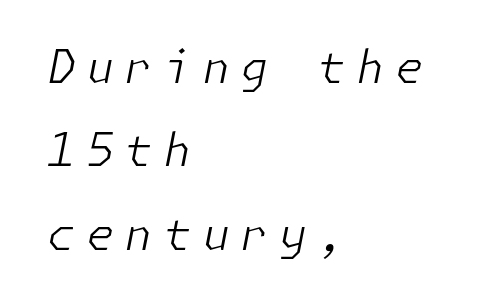
This rendering features lettering with no underline. These lines were composed using italics. Alignment: flush left. Is the type heavy? It reads as light-to-regular instead. Loose tracking; the words dissolve into strings of separated letters.
